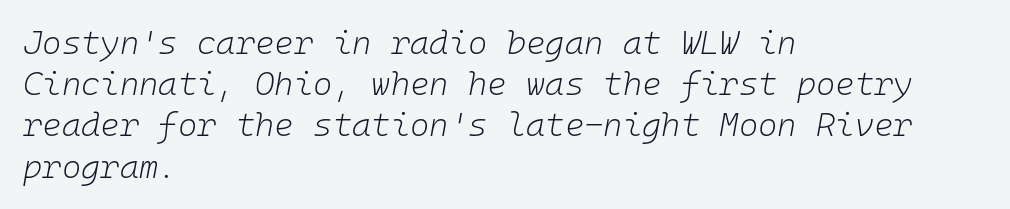
Only glyphs here, with clear space below each row. This sample is left-justified, so line endings fall wherever the words run out. These lines are rendered in a fixed-pitch font. Baseline-to-baseline distance is the conventional proportion of letter height. The text carries the slant typical of an italic or oblique font. This sample uses plain, unmodified letter spacing.
